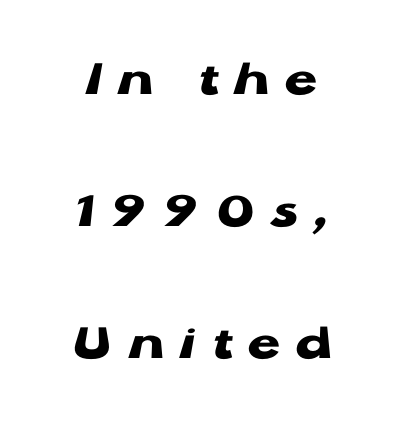
Q: Is the text bold? A: Yes.
Q: Is the text italic (slanted)? A: No, it is upright.
Q: Is the typeface a serif or a sans-serif typeface? A: Sans-serif.
Q: Is the text underlined? A: No.
Q: Is the spacing between letters normal or unusually wide? A: Unusually wide.
Q: Is the spacing between lines tight, normal or loose? A: Loose.
Q: Width (condensed, normal, or wide)? A: Wide.
Q: Stroke contrast? A: Low.
Q: x-height? A: Medium.
Q: Monospaced? A: No.
